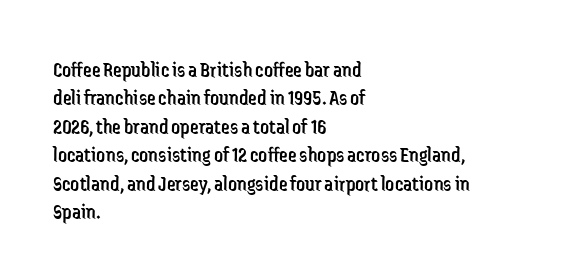
The image shows 22 px text type, upright; set left-aligned, normal line spacing (1.29x), normal letter spacing, not underlined.
